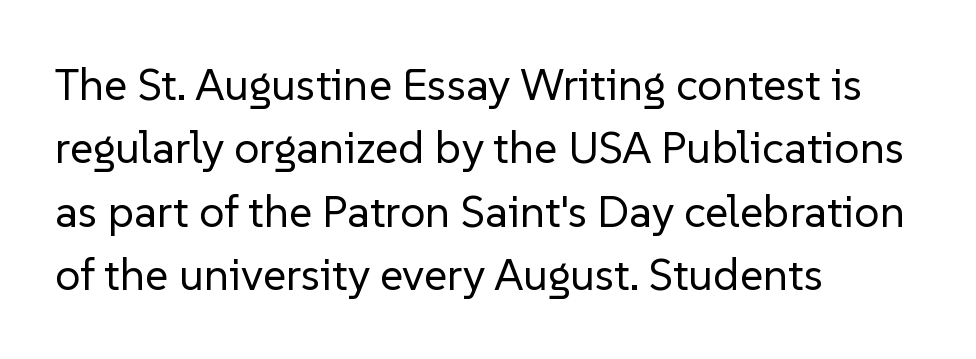
{"serif": "no", "italic": "no", "bold": "no", "weight": "regular", "width": "normal", "stroke_contrast": "low", "x_height": "medium", "monospaced": "no", "underline": "no", "align": "left", "line_spacing": "normal", "line_spacing_ratio": 1.41, "letter_spacing": "normal", "letter_spacing_em": 0.0, "glyph_px": 45}
